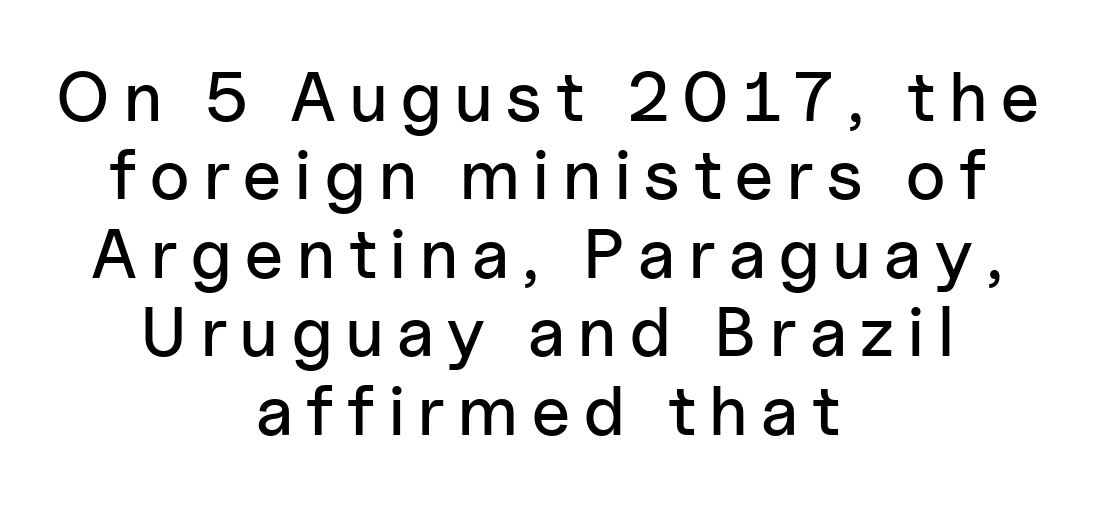
{"serif": "no", "italic": "no", "width": "normal", "stroke_contrast": "low", "x_height": "medium", "monospaced": "no", "underline": "no", "align": "center", "line_spacing": "tight", "line_spacing_ratio": 1.12, "letter_spacing": "wide", "letter_spacing_em": 0.2, "glyph_px": 70}
